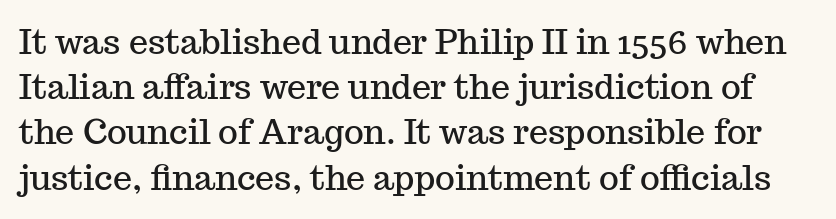
The image shows 34 px serif type, upright; set normal line spacing (1.33x), normal letter spacing, not underlined; medium stroke contrast and a medium x-height.
